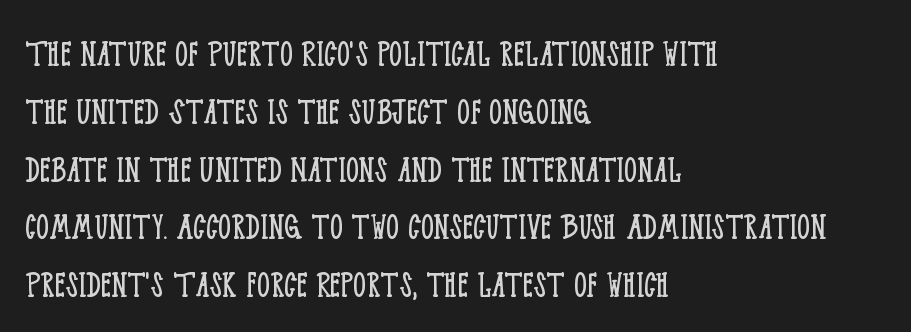
{"serif": "yes", "italic": "no", "bold": "no", "weight": "light", "width": "condensed", "stroke_contrast": "low", "x_height": "large", "monospaced": "no", "underline": "no", "align": "left", "line_spacing": "normal", "line_spacing_ratio": 1.41, "letter_spacing": "normal", "letter_spacing_em": 0.0, "glyph_px": 41}
